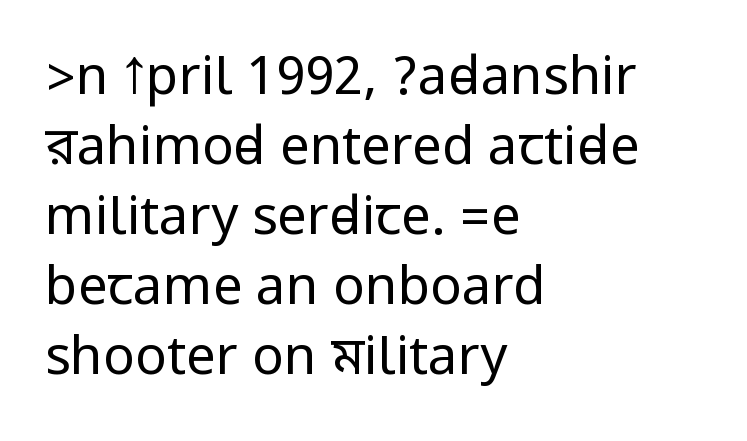
{"serif": "no", "italic": "no", "bold": "no", "weight": "regular", "width": "condensed", "stroke_contrast": "low", "underline": "no", "align": "left", "line_spacing": "normal", "line_spacing_ratio": 1.32, "letter_spacing": "normal", "letter_spacing_em": 0.0, "glyph_px": 53}
